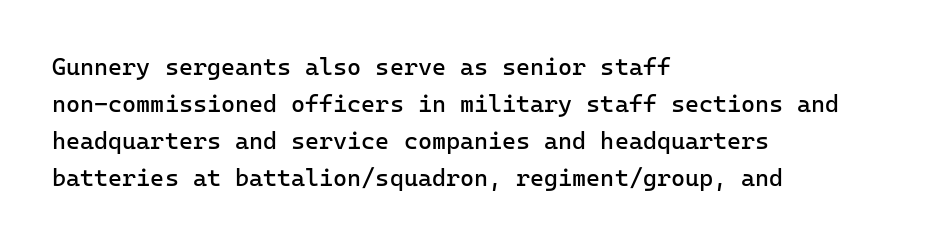
Vertical strokes here are truly vertical. Every row of glyphs begins at an identical x-position on the left. Between one letter and the next there's only the usual sliver of space. Only glyphs here, with clear space below each row.
